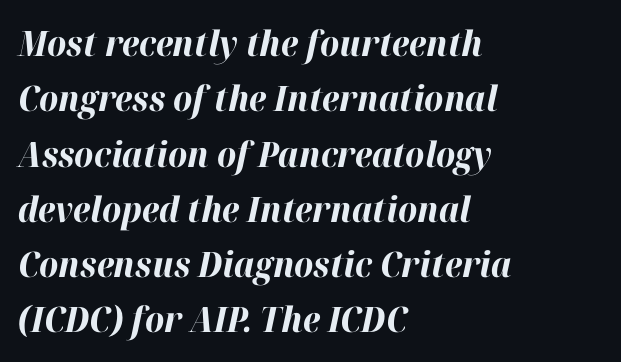
{"italic": "yes", "lean": "right", "slant_degrees": 12, "bold": "yes", "weight": "bold", "width": "normal", "stroke_contrast": "high", "x_height": "medium", "monospaced": "no", "underline": "no", "align": "left", "line_spacing": "normal", "line_spacing_ratio": 1.58, "letter_spacing": "normal", "letter_spacing_em": 0.0, "glyph_px": 35}
